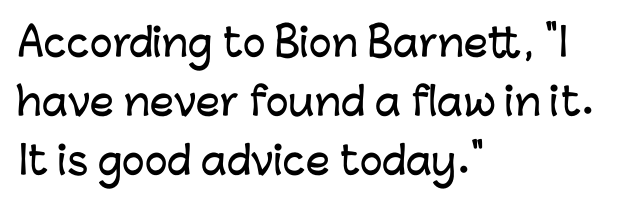
Q: Is the text italic (slanted)? A: No, it is upright.
Q: Is the typeface a serif or a sans-serif typeface? A: Sans-serif.
Q: Is the text underlined? A: No.
Q: How is the paragraph aligned? A: Left-aligned.
Q: Is the spacing between letters normal or unusually wide? A: Normal.
Q: Is the spacing between lines tight, normal or loose? A: Normal.
Q: Width (condensed, normal, or wide)? A: Normal.
Q: Stroke contrast? A: Low.
Q: x-height? A: Medium.
Q: Monospaced? A: No.
